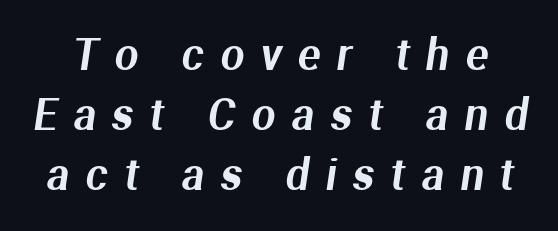
{"serif": "no", "width": "normal", "stroke_contrast": "medium", "x_height": "medium", "monospaced": "no", "underline": "no", "line_spacing": "normal", "line_spacing_ratio": 1.43, "letter_spacing": "wide", "letter_spacing_em": 0.39, "glyph_px": 42}
